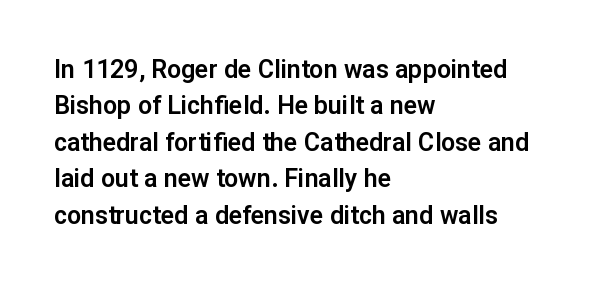
{"italic": "no", "underline": "no", "align": "left", "line_spacing": "normal", "line_spacing_ratio": 1.46, "letter_spacing": "normal", "letter_spacing_em": 0.0, "glyph_px": 25}
